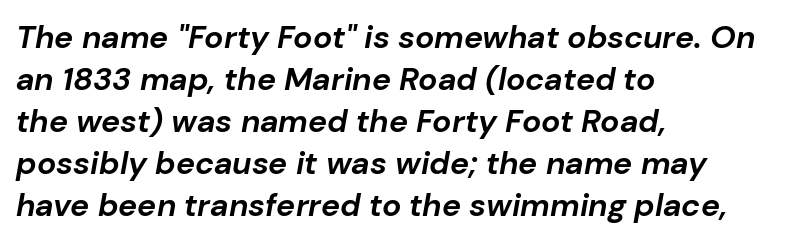
{"italic": "yes", "lean": "right", "slant_degrees": 10, "bold": "yes", "weight": "bold", "width": "normal", "stroke_contrast": "low", "x_height": "medium", "monospaced": "no", "underline": "no", "align": "left", "line_spacing": "normal", "line_spacing_ratio": 1.31, "letter_spacing": "normal", "letter_spacing_em": 0.0, "glyph_px": 32}
